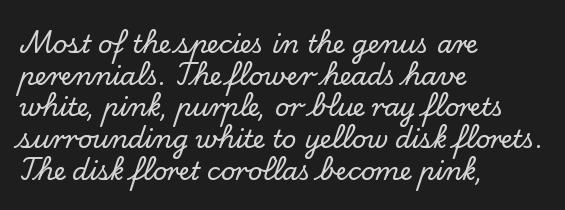
The rows are spaced the way most documents space them. No extra tracking has been applied to these lines. Which margin do the lines hug? The left one — the right edge is uneven. The gap between lines stays unmarked.
